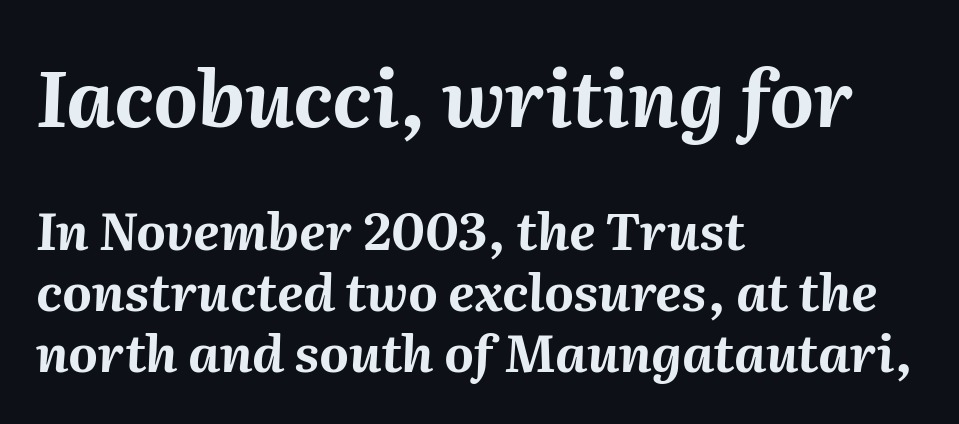
Q: Is the text bold? A: Yes.
Q: Is the text italic (slanted)? A: Yes, it leans right by about 2 degrees.
Q: Is the text underlined? A: No.
Q: How is the paragraph aligned? A: Left-aligned.
Q: Is the spacing between letters normal or unusually wide? A: Normal.
Q: Which block of text is set in a larger size, the first (top) or the second (bottom)? A: The first (top) one.
Q: Width (condensed, normal, or wide)? A: Normal.
Q: Stroke contrast? A: Medium.
Q: x-height? A: Medium.
Q: Monospaced? A: No.
